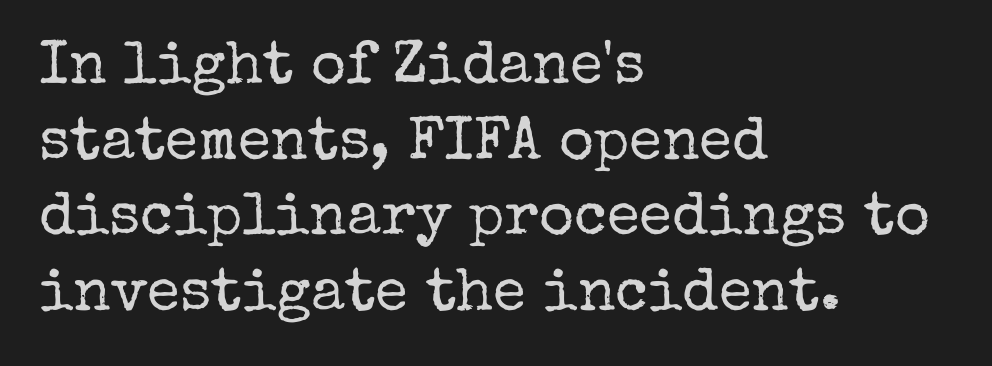
The image shows 60 px regular-weight serif type, upright; set left-aligned, normal line spacing (1.26x), normal letter spacing, not underlined; low stroke contrast and a medium x-height.
